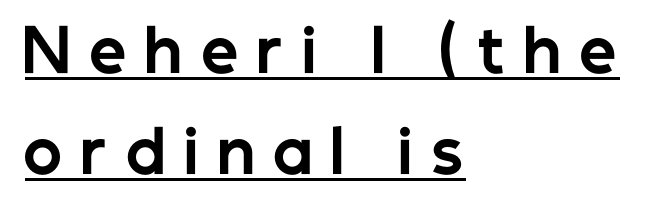
The image shows 59 px bold sans-serif type, upright; set left-aligned, line spacing 1.71x, unusually wide letter spacing (+0.31 em), underlined; low stroke contrast and a medium x-height.
